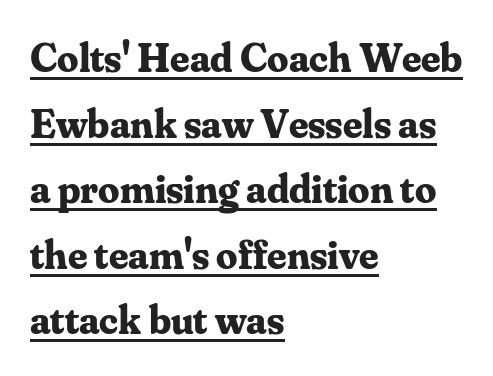
Is there much room between lines? A standard amount, neither cramped nor airy. Is the letter spacing exaggerated? No — it looks like the ordinary default. The lettering stays uniformly vertical, giving the passage a roman look. Varying glyph widths throughout — classic text-font behaviour. The face used here has the dense, thick strokes of a bold. Regarding serifs, this sample has them.
